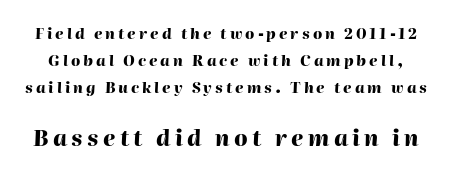
The image shows 22 px bold type, italic (leaning right); set line spacing 1.81x, unusually wide letter spacing (+0.2 em), not underlined; the second (bottom) block is 1.47x larger.
